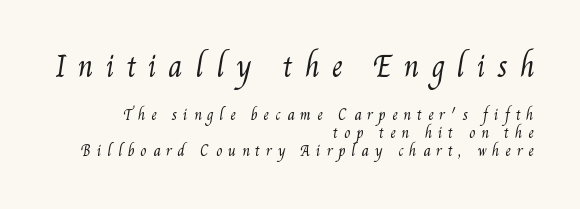
{"bold": "no", "weight": "regular", "width": "condensed", "stroke_contrast": "medium", "x_height": "small", "monospaced": "no", "underline": "no", "align": "right", "line_spacing": "normal", "line_spacing_ratio": 1.27, "letter_spacing": "wide", "letter_spacing_em": 0.42, "larger_block": "first", "size_ratio": 2.0, "glyph_px": 28}
